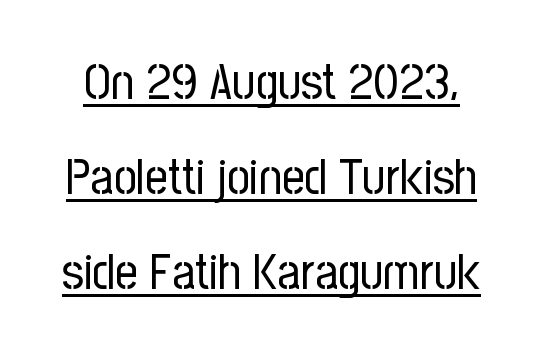
Vertically, the passage feels expansive, rows floating well apart. Underlining? Definitely there. Nobody touched the tracking dial on this one. The face looks like a standard text weight, possibly lighter. Do the characters align in a grid? No, the font is proportional.
